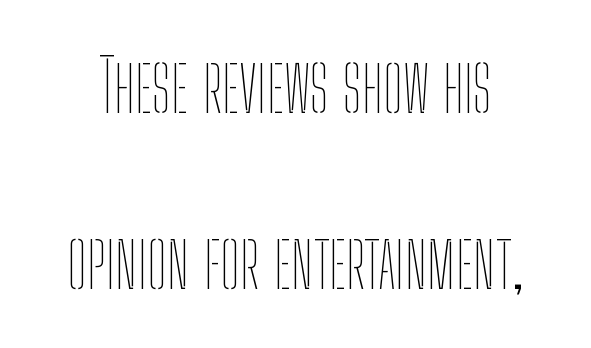
A typesetter would call this proportional, since set widths differ per character. The weight would be labelled regular, book, light, or lighter still. Characters remain perfectly vertical along every line. The space directly below the letters is spotless.
